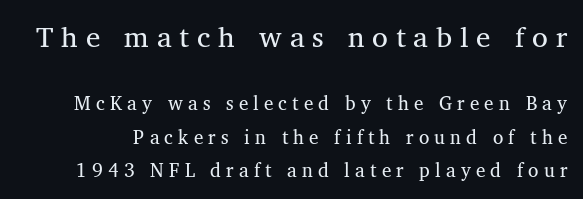
The image shows 29 px serif type, upright; set line spacing 1.76x, unusually wide letter spacing (+0.27 em), not underlined; the first (top) block is 1.53x larger; medium stroke contrast and a medium x-height.
